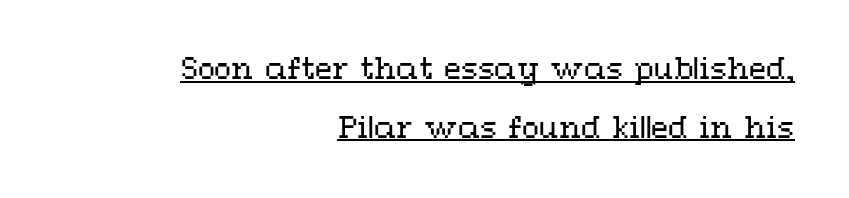
Q: Is the text bold? A: No.
Q: Is the text italic (slanted)? A: No, it is upright.
Q: Is the text underlined? A: Yes.
Q: How is the paragraph aligned? A: Right-aligned.
Q: Is the spacing between letters normal or unusually wide? A: Normal.
Q: Is the spacing between lines tight, normal or loose? A: Loose.
Q: Width (condensed, normal, or wide)? A: Wide.
Q: Stroke contrast? A: Medium.
Q: x-height? A: Medium.
Q: Monospaced? A: No.
